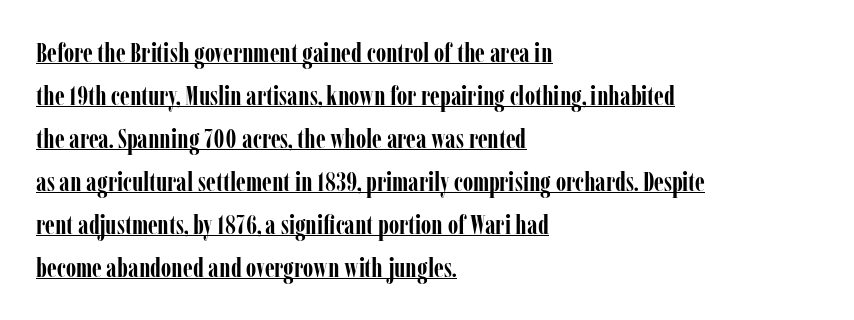
Caption: lettering with a line underneath. This rendering leaves character spacing at its baseline value. Set as a true bold cut, around the 700 mark. The block of text has a typical density, with ordinary space between rows. Where is the straight margin? On the left.
